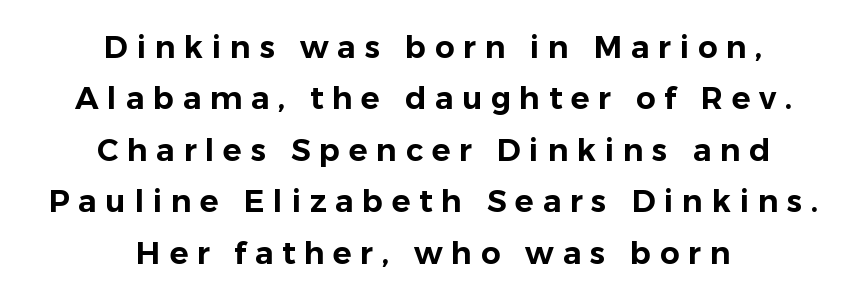
{"serif": "no", "italic": "no", "width": "normal", "stroke_contrast": "low", "x_height": "medium", "monospaced": "no", "underline": "no", "align": "center", "line_spacing": "normal", "line_spacing_ratio": 1.66, "letter_spacing": "wide", "letter_spacing_em": 0.28, "glyph_px": 31}
